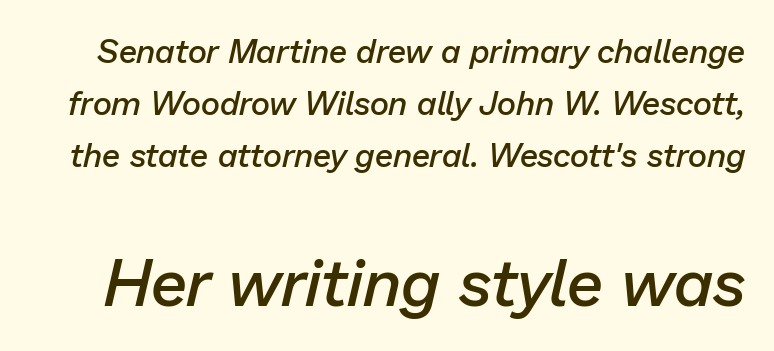
Q: Is the text bold? A: Semi-bold.
Q: Is the text italic (slanted)? A: Yes, it leans right by about 13 degrees.
Q: Is the text underlined? A: No.
Q: Is the spacing between letters normal or unusually wide? A: Normal.
Q: Is the spacing between lines tight, normal or loose? A: Normal.
Q: Which block of text is set in a larger size, the first (top) or the second (bottom)? A: The second (bottom) one.
Q: Width (condensed, normal, or wide)? A: Normal.
Q: Stroke contrast? A: Low.
Q: x-height? A: Medium.
Q: Monospaced? A: No.
